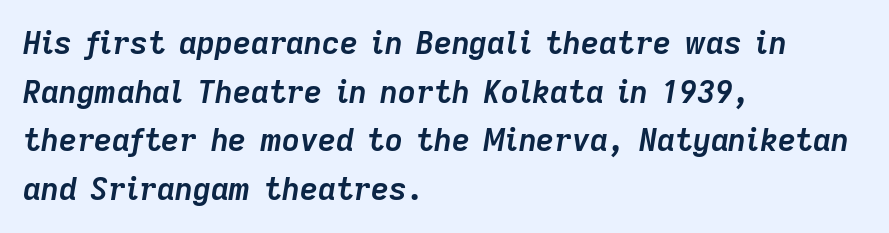
This is oblique type, the kind used for emphasis or titles. Regular leading. Heft: maximum for text — a bold. In CSS terms this would be text-align: left. You could not count columns in this text — the font is proportionally spaced.
